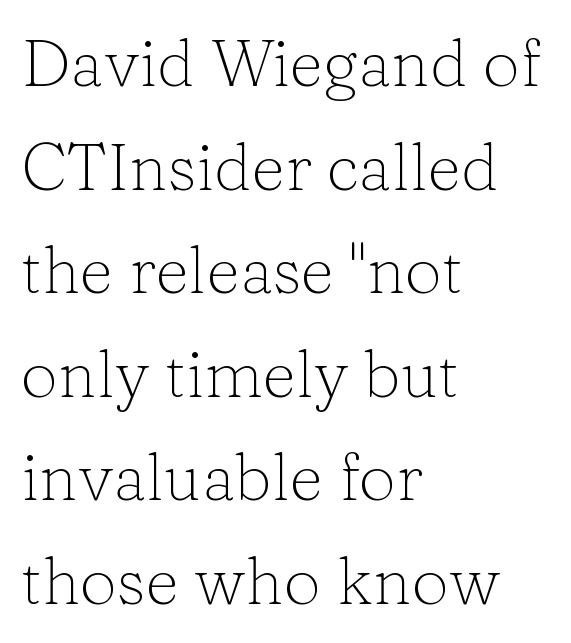
Varying glyph widths throughout — classic text-font behaviour. When letters stand straight like this, we call the style roman or upright. Regarding leading, the lines here are spaced in the standard way. The letters sit at their default tracking, neither squeezed nor spread.
